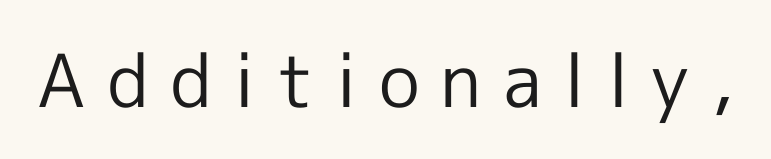
The image shows 73 px regular-weight sans-serif type, upright; set unusually wide letter spacing (+0.29 em), not underlined; a medium x-height.
